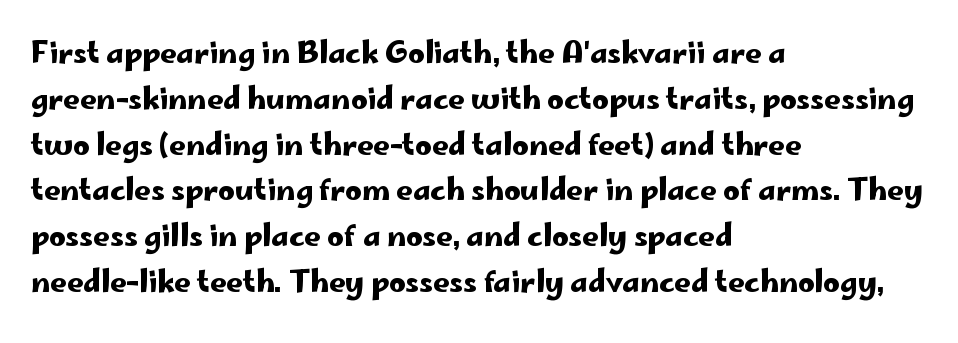
Q: Is the text italic (slanted)? A: No, it is upright.
Q: Is the typeface a serif or a sans-serif typeface? A: Sans-serif.
Q: Is the text underlined? A: No.
Q: How is the paragraph aligned? A: Left-aligned.
Q: Is the spacing between letters normal or unusually wide? A: Normal.
Q: Is the spacing between lines tight, normal or loose? A: Normal.
Q: Width (condensed, normal, or wide)? A: Wide.
Q: Stroke contrast? A: Low.
Q: x-height? A: Small.
Q: Monospaced? A: No.
